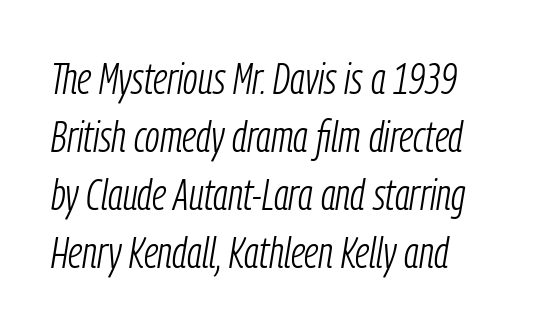
The image shows 44 px light, condensed type, italic (leaning right); set normal line spacing (1.32x), normal letter spacing, not underlined; low stroke contrast and a medium x-height.
